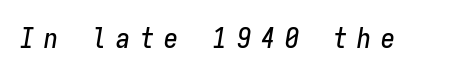
Q: Is the text italic (slanted)? A: Yes, it leans right by about 9 degrees.
Q: Is the text underlined? A: No.
Q: Is the spacing between letters normal or unusually wide? A: Unusually wide.
Q: Width (condensed, normal, or wide)? A: Condensed.
Q: Stroke contrast? A: Low.
Q: x-height? A: Medium.
Q: Monospaced? A: Yes.
